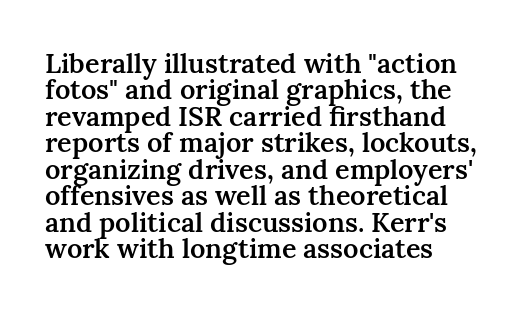
Q: Is the text bold? A: Semi-bold.
Q: Is the text italic (slanted)? A: No, it is upright.
Q: Is the text underlined? A: No.
Q: How is the paragraph aligned? A: Left-aligned.
Q: Is the spacing between letters normal or unusually wide? A: Normal.
Q: Is the spacing between lines tight, normal or loose? A: Tight.
